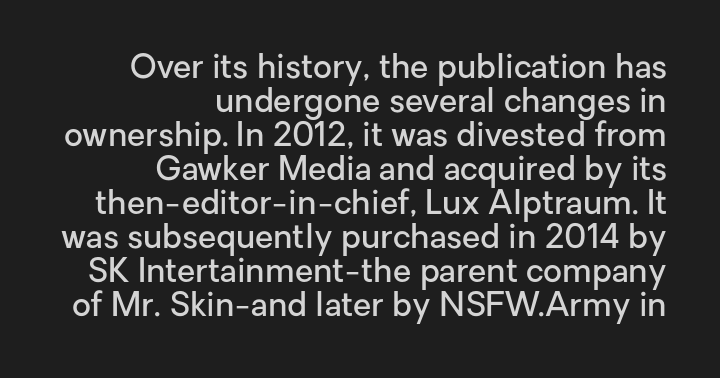
Q: Is the text bold? A: Semi-bold.
Q: Is the text italic (slanted)? A: No, it is upright.
Q: Is the typeface a serif or a sans-serif typeface? A: Sans-serif.
Q: Is the text underlined? A: No.
Q: How is the paragraph aligned? A: Right-aligned.
Q: Is the spacing between letters normal or unusually wide? A: Normal.
Q: Is the spacing between lines tight, normal or loose? A: Tight.
Q: Width (condensed, normal, or wide)? A: Normal.
Q: Stroke contrast? A: Low.
Q: x-height? A: Medium.
Q: Monospaced? A: No.
